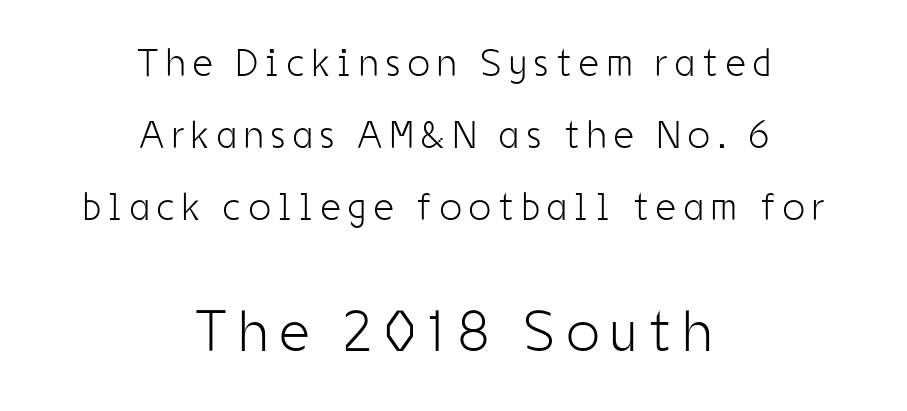
Q: Is the text bold? A: No.
Q: Is the text italic (slanted)? A: No, it is upright.
Q: Is the typeface a serif or a sans-serif typeface? A: Sans-serif.
Q: Is the text underlined? A: No.
Q: How is the paragraph aligned? A: Centered.
Q: Is the spacing between letters normal or unusually wide? A: Unusually wide.
Q: Which block of text is set in a larger size, the first (top) or the second (bottom)? A: The second (bottom) one.
Q: Width (condensed, normal, or wide)? A: Condensed.
Q: Stroke contrast? A: Low.
Q: x-height? A: Medium.
Q: Monospaced? A: No.
